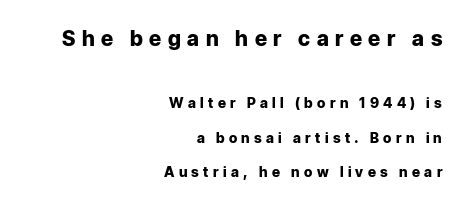
The image shows 21 px bold type, upright; set right-aligned, loose line spacing (2.48x), unusually wide letter spacing (+0.31 em), not underlined; the first (top) block is 1.5x larger.
